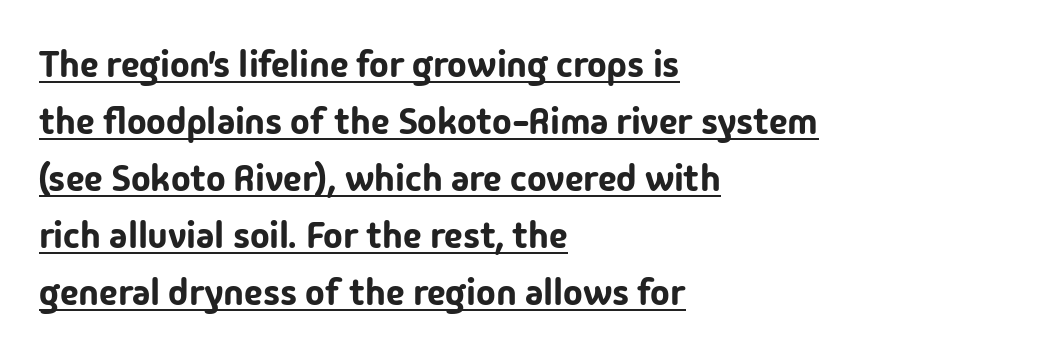
The image shows 37 px sans-serif type, upright; set left-aligned, normal line spacing (1.54x), normal letter spacing, underlined; low stroke contrast and a medium x-height.
